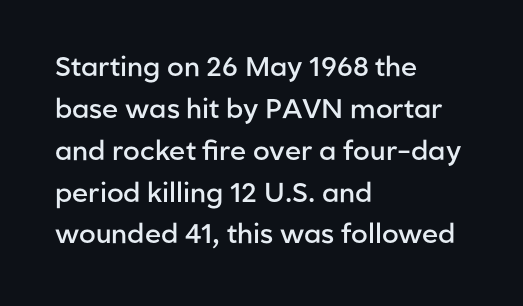
The image shows 27 px text type, upright; set left-aligned, normal line spacing (1.55x), normal letter spacing, not underlined.
